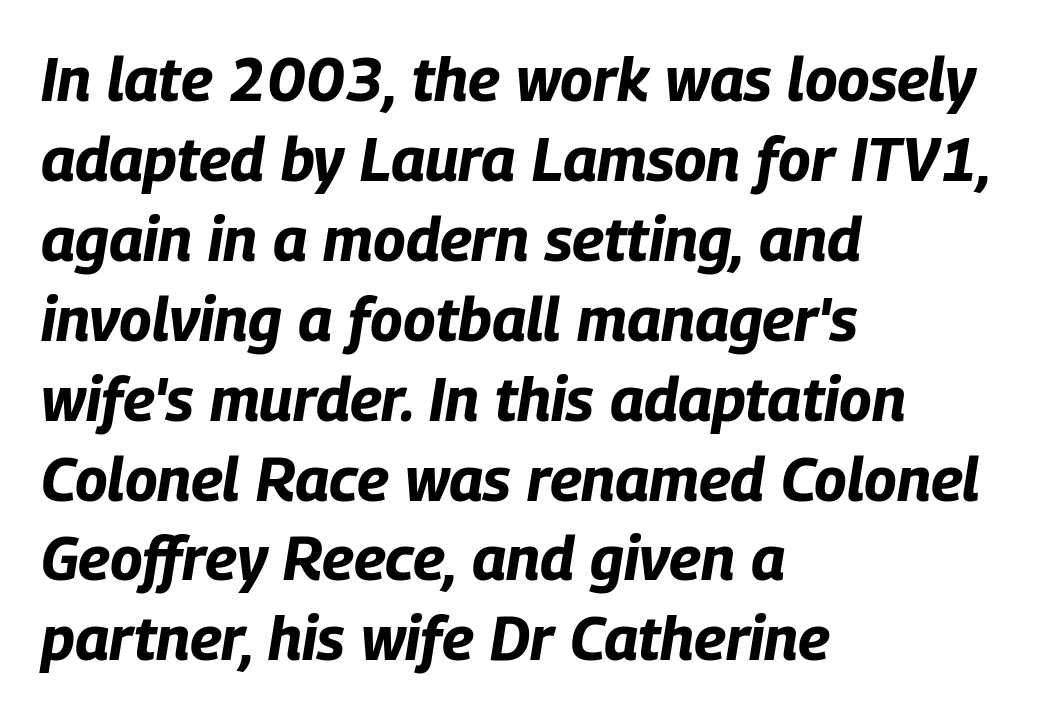
{"italic": "yes", "lean": "right", "slant_degrees": 9, "bold": "yes", "weight": "bold", "width": "condensed", "stroke_contrast": "low", "x_height": "large", "monospaced": "no", "underline": "no", "align": "left", "line_spacing": "normal", "line_spacing_ratio": 1.31, "letter_spacing": "normal", "letter_spacing_em": 0.0, "glyph_px": 61}
